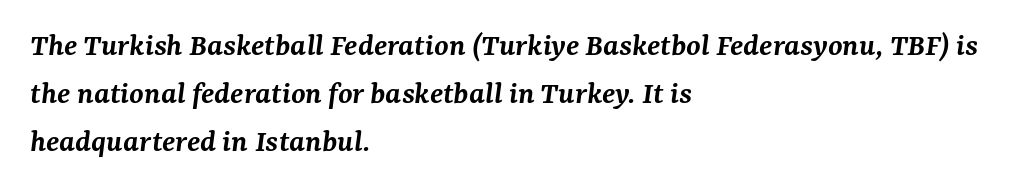
Q: Is the text bold? A: Semi-bold.
Q: Is the text italic (slanted)? A: Yes, it leans right by about 7 degrees.
Q: Is the typeface a serif or a sans-serif typeface? A: Serif.
Q: Is the text underlined? A: No.
Q: How is the paragraph aligned? A: Left-aligned.
Q: Is the spacing between letters normal or unusually wide? A: Normal.
Q: Is the spacing between lines tight, normal or loose? A: Normal.
Q: Width (condensed, normal, or wide)? A: Normal.
Q: Stroke contrast? A: Medium.
Q: x-height? A: Medium.
Q: Monospaced? A: No.
